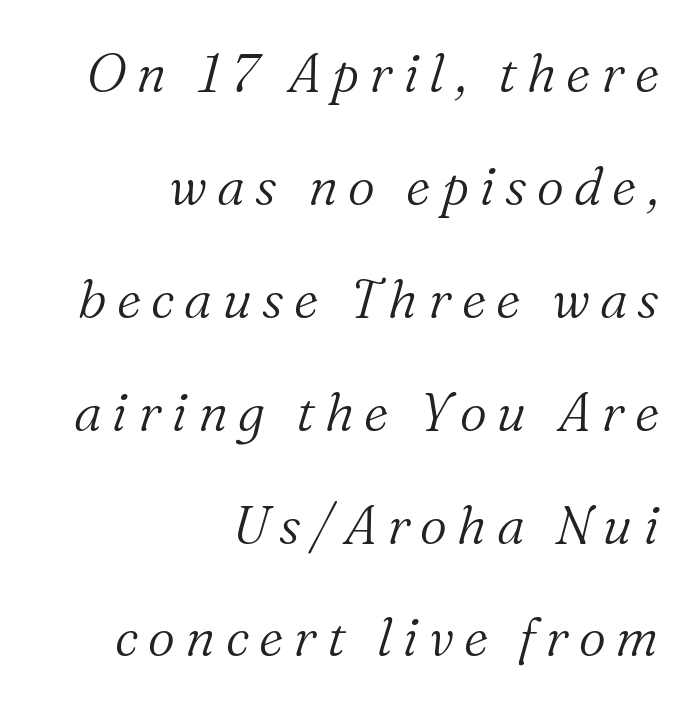
Q: Is the text bold? A: No.
Q: Is the text italic (slanted)? A: Yes, it leans right by about 16 degrees.
Q: Is the typeface a serif or a sans-serif typeface? A: Serif.
Q: Is the text underlined? A: No.
Q: How is the paragraph aligned? A: Right-aligned.
Q: Is the spacing between lines tight, normal or loose? A: Loose.
Q: Width (condensed, normal, or wide)? A: Normal.
Q: Stroke contrast? A: Medium.
Q: x-height? A: Medium.
Q: Monospaced? A: No.
